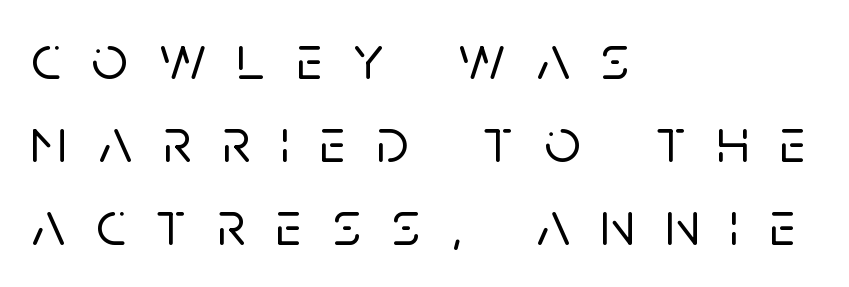
Does the type have serifs? No, each stem ends abruptly. The passage shown is typed in a proportional face where columns would drift. Does the copy run flush right? No — it runs flush left. Rule under the text: the space is simply empty. Students, observe: this is what conventionally led text looks like.
